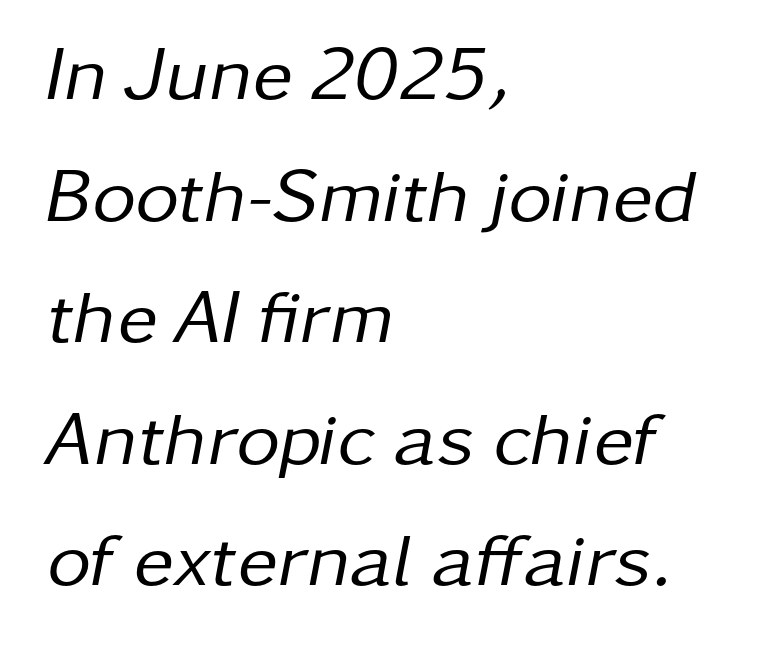
Regular leading. Style check: oblique. Stems and bowls with no extra thickness — not bold. Words appear dense and cohesive because spacing is normal.
